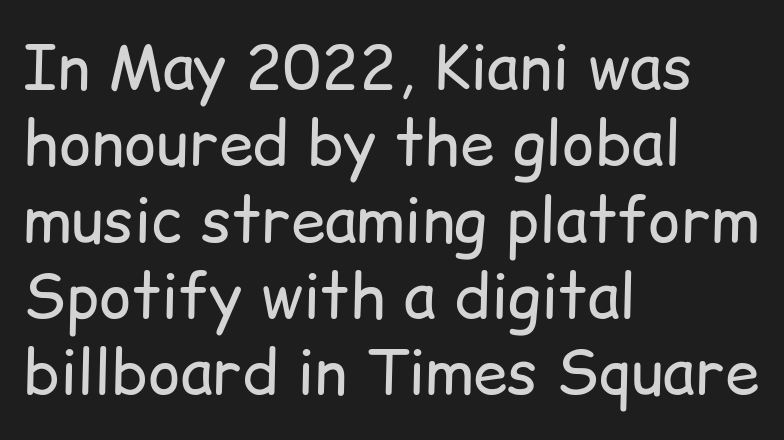
The image shows 62 px regular-weight sans-serif type, upright; set left-aligned, line spacing 1.23x, normal letter spacing, not underlined; low stroke contrast and a medium x-height.
